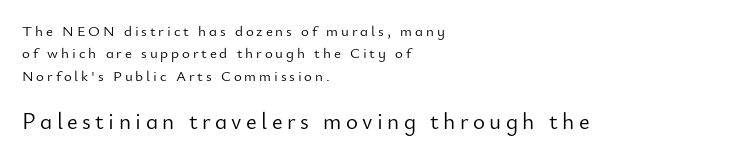
{"italic": "no", "bold": "no", "underline": "no", "align": "left", "line_spacing": "normal", "line_spacing_ratio": 1.5, "larger_block": "second", "size_ratio": 1.53, "glyph_px": 23}
